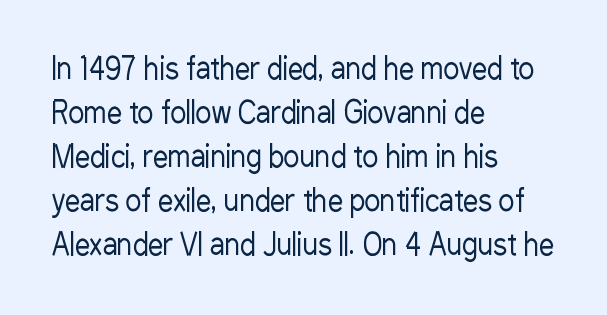
Q: Is the text bold? A: No.
Q: Is the text italic (slanted)? A: No, it is upright.
Q: Is the typeface a serif or a sans-serif typeface? A: Sans-serif.
Q: Is the text underlined? A: No.
Q: How is the paragraph aligned? A: Left-aligned.
Q: Is the spacing between letters normal or unusually wide? A: Normal.
Q: Is the spacing between lines tight, normal or loose? A: Normal.
Q: Width (condensed, normal, or wide)? A: Condensed.
Q: Stroke contrast? A: Low.
Q: x-height? A: Medium.
Q: Monospaced? A: No.
